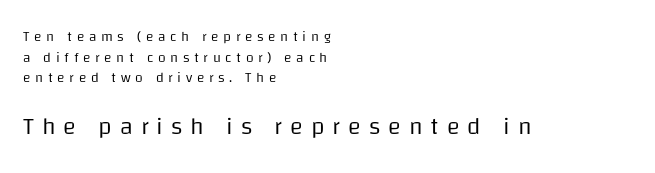
Q: Is the text bold? A: No.
Q: Is the text italic (slanted)? A: No, it is upright.
Q: Is the text underlined? A: No.
Q: How is the paragraph aligned? A: Left-aligned.
Q: Is the spacing between letters normal or unusually wide? A: Unusually wide.
Q: Is the spacing between lines tight, normal or loose? A: Normal.
Q: Which block of text is set in a larger size, the first (top) or the second (bottom)? A: The second (bottom) one.
